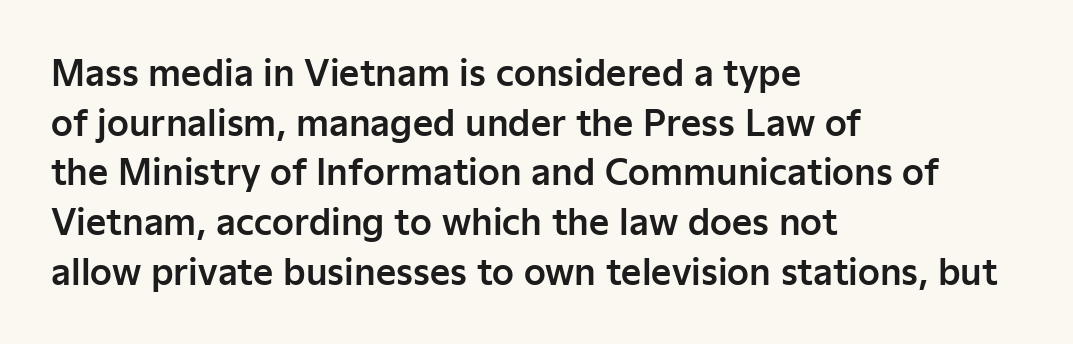
Whoever set this chose a conventional vertical rhythm. Spacing verdict: proportional, widths tailored to each character. Teacher's note: observe the even left margin — that is flush-left alignment. This sample uses a sans-serif face. The gaps between neighbouring characters are ordinary and unremarkable. The gap between lines stays unmarked.
